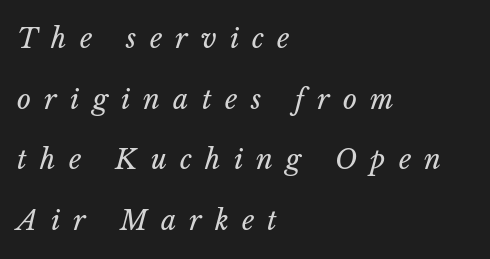
The image shows 27 px text type, italic (leaning right); set left-aligned, loose line spacing (2.25x), unusually wide letter spacing (+0.49 em), not underlined.
